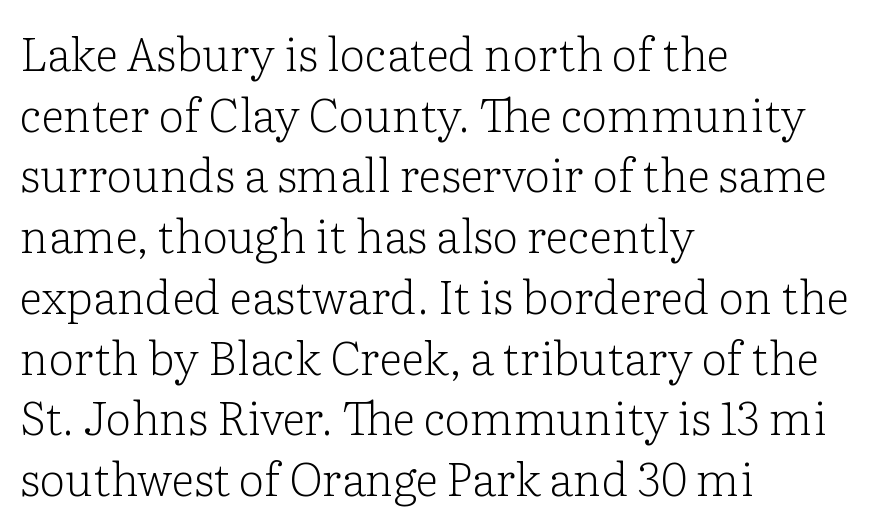
{"serif": "yes", "italic": "no", "bold": "no", "weight": "light", "width": "normal", "stroke_contrast": "low", "x_height": "medium", "monospaced": "no", "underline": "no", "align": "left", "line_spacing": "normal", "line_spacing_ratio": 1.32, "letter_spacing": "normal", "letter_spacing_em": 0.0, "glyph_px": 46}
